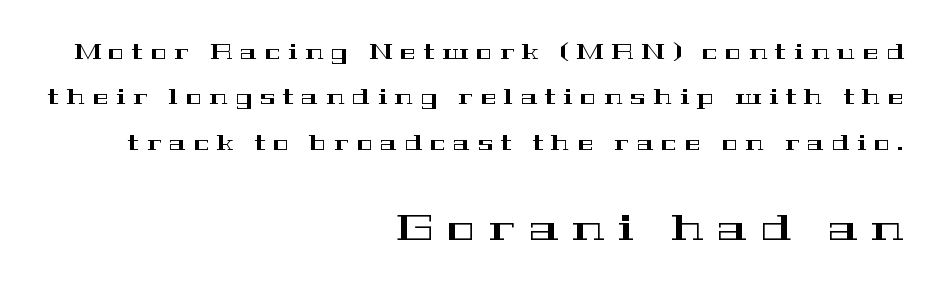
The letters are spread apart with noticeably loose tracking. A typesetter would label this face a serif. The later block is typeset at a bigger size than the earlier block. Notice how the passage keeps a crisp vertical edge on the right only. Notice the wide empty band between every row — that's loose leading. Think of a printed novel: that variable character pitch is what you see here.
